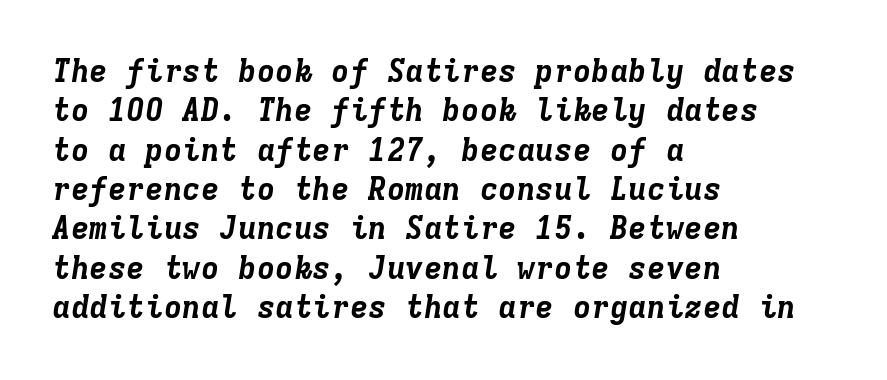
{"italic": "yes", "lean": "right", "slant_degrees": 9, "bold": "yes", "weight": "bold", "width": "normal", "stroke_contrast": "low", "x_height": "medium", "monospaced": "yes", "underline": "no", "align": "left", "line_spacing": "normal", "line_spacing_ratio": 1.27, "letter_spacing": "normal", "letter_spacing_em": 0.0, "glyph_px": 31}
